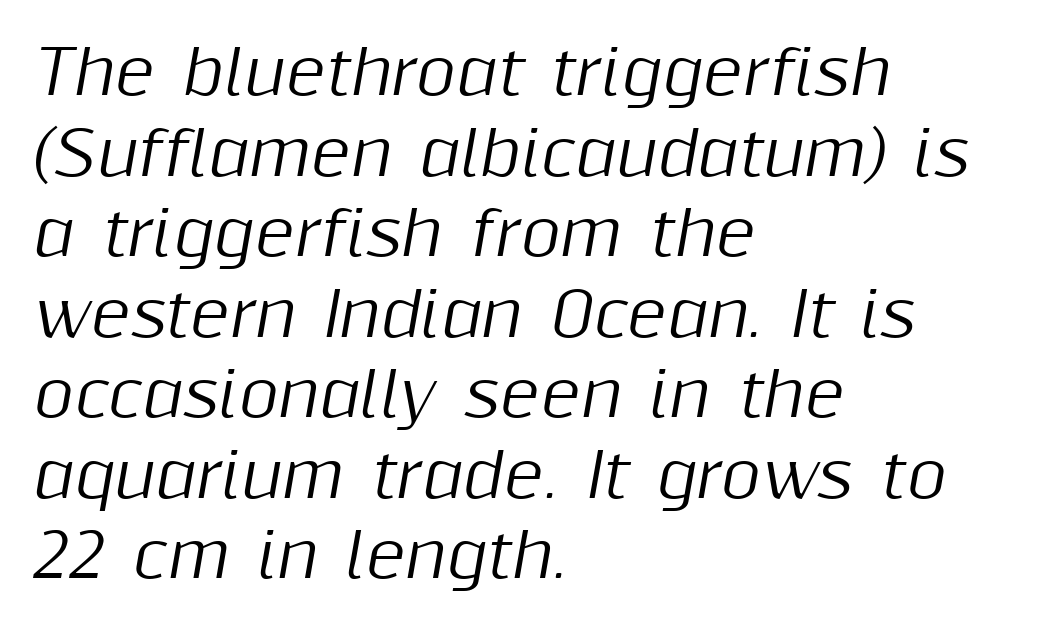
{"italic": "yes", "lean": "right", "slant_degrees": 10, "width": "normal", "stroke_contrast": "medium", "x_height": "medium", "monospaced": "no", "underline": "no", "align": "left", "line_spacing": "normal", "line_spacing_ratio": 1.32, "letter_spacing": "normal", "letter_spacing_em": 0.0, "glyph_px": 61}
